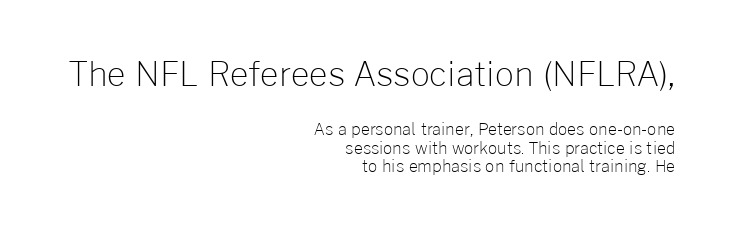
Q: Is the text bold? A: No.
Q: Is the text italic (slanted)? A: No, it is upright.
Q: Is the typeface a serif or a sans-serif typeface? A: Sans-serif.
Q: Is the text underlined? A: No.
Q: How is the paragraph aligned? A: Right-aligned.
Q: Is the spacing between letters normal or unusually wide? A: Normal.
Q: Which block of text is set in a larger size, the first (top) or the second (bottom)? A: The first (top) one.
Q: Width (condensed, normal, or wide)? A: Normal.
Q: Stroke contrast? A: Low.
Q: x-height? A: Medium.
Q: Monospaced? A: No.
